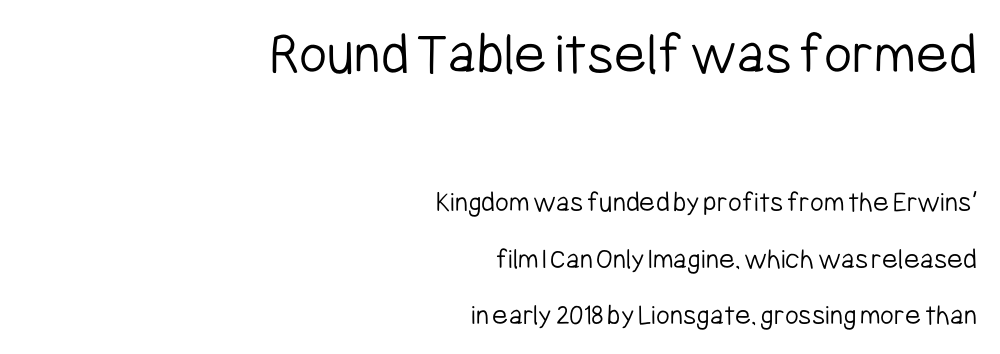
{"serif": "no", "italic": "no", "bold": "no", "weight": "light", "width": "condensed", "stroke_contrast": "low", "x_height": "medium", "monospaced": "no", "underline": "no", "align": "right", "line_spacing_ratio": 1.89, "letter_spacing": "normal", "letter_spacing_em": 0.0, "larger_block": "first", "size_ratio": 2.03, "glyph_px": 61}
